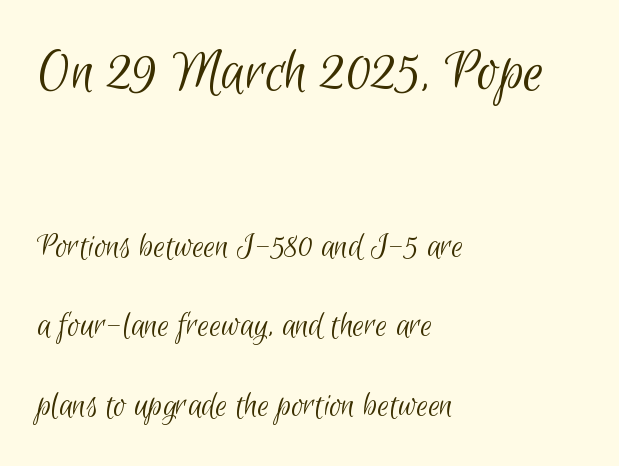
There is no visible air inserted between adjacent glyphs. Is this a fixed-width face? No — the glyphs have proportional, varying widths. Does the bottom block carry the larger type? No, the top block does. Regarding serifs, this sample does without them. The glyphs are unaccompanied by any horizontal stroke below them.
